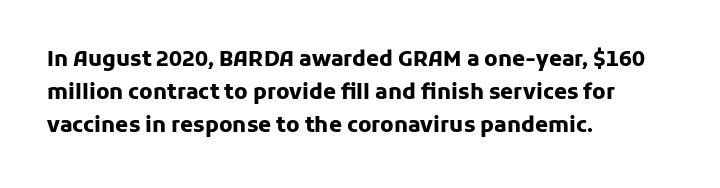
{"italic": "no", "bold": "yes", "underline": "no", "align": "left", "line_spacing": "normal", "line_spacing_ratio": 1.56, "letter_spacing": "normal", "letter_spacing_em": 0.0, "glyph_px": 21}
